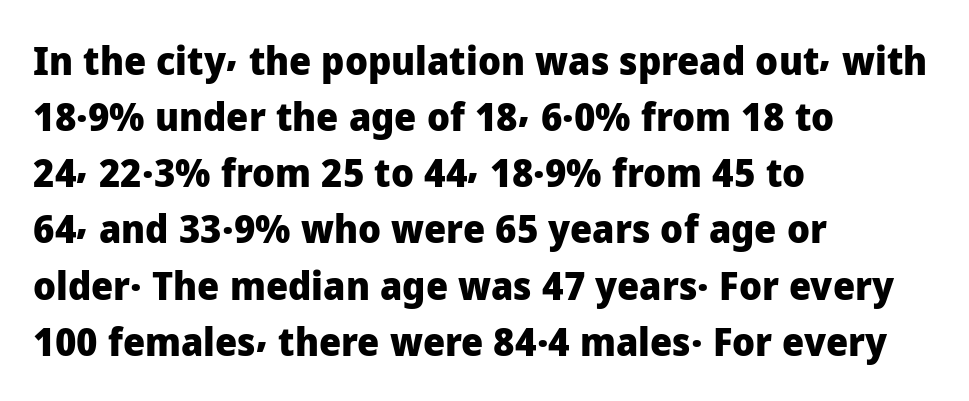
The image shows 39 px heavy sans-serif type, upright; set left-aligned, normal line spacing (1.44x), normal letter spacing, not underlined; low stroke contrast and a medium x-height.
